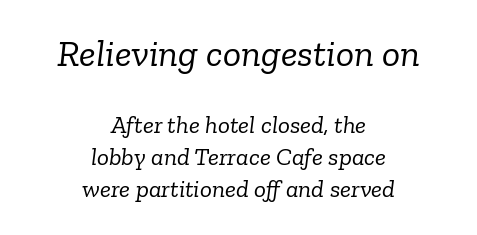
The image shows 38 px light serif type, italic (leaning right); set centered, normal line spacing (1.28x), normal letter spacing, not underlined; the first (top) block is 1.52x larger; low stroke contrast and a medium x-height.
